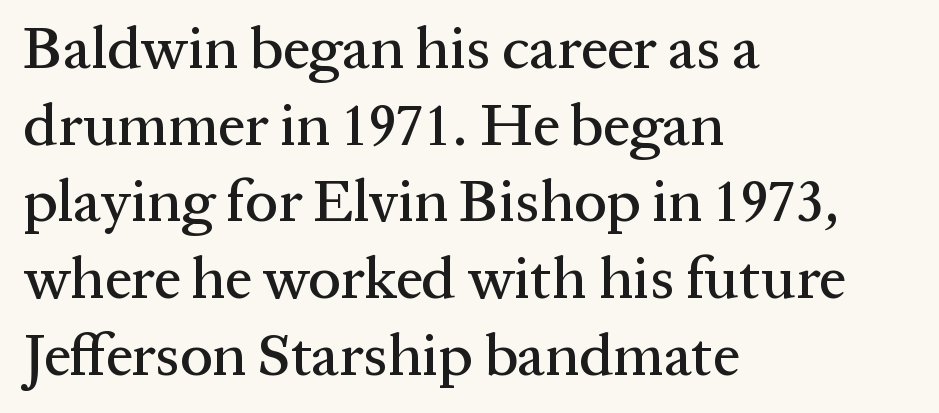
If you measured baseline to baseline, you'd find a middling distance. Each letter keeps its own natural width here, so spacing adapts to shape. The setting favours the left margin, as ordinary paragraphs usually do. The horizontal fit of the characters is conventional and even. Ordinary non-slanted type is in use.
